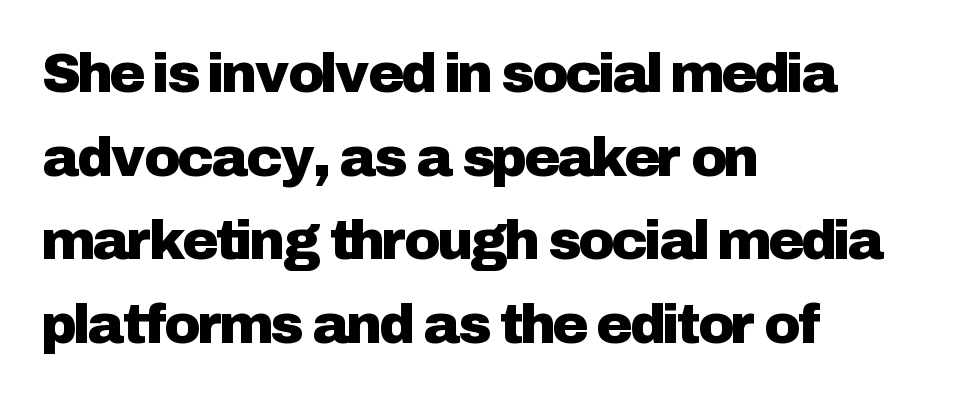
{"serif": "no", "italic": "no", "width": "normal", "stroke_contrast": "low", "x_height": "medium", "monospaced": "no", "underline": "no", "align": "left", "line_spacing": "normal", "line_spacing_ratio": 1.52, "letter_spacing": "normal", "letter_spacing_em": 0.0, "glyph_px": 55}
